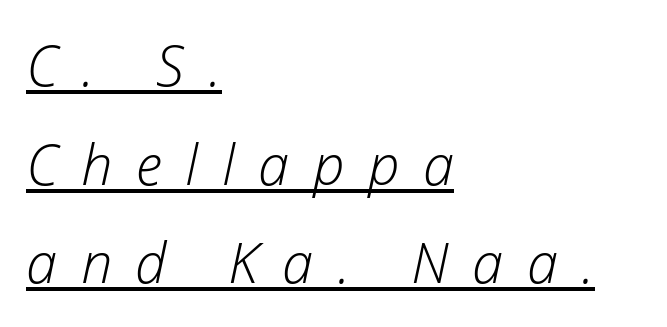
Looks like regular typesetting: each glyph gets only the width it needs. Where is the straight margin? On the left. The passage shown has open, widely tracked lettering throughout. Is the stroke heavy? The answer is a plain regular-or-lighter. Notice how a bar underscores the lettering throughout. Is the type slanted? Yes — the strokes lean at a clear angle.
